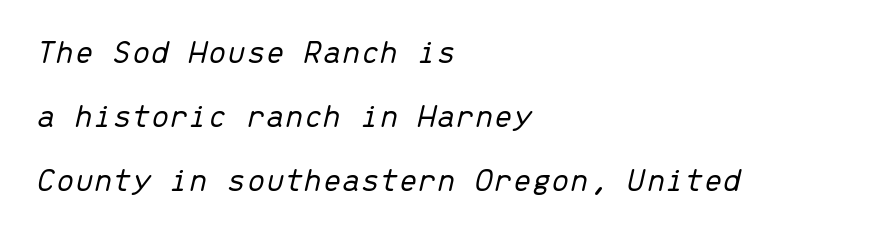
Underline: absent. A quiet, ordinary-to-light weight characterises the typeface. Characters are canted at an angle relative to the baseline's perpendicular. Each letter, wide or thin by design, is forced into the same width here. Caption: multi-line text, flush left, ragged right. The line texture is even and compact thanks to regular tracking.
